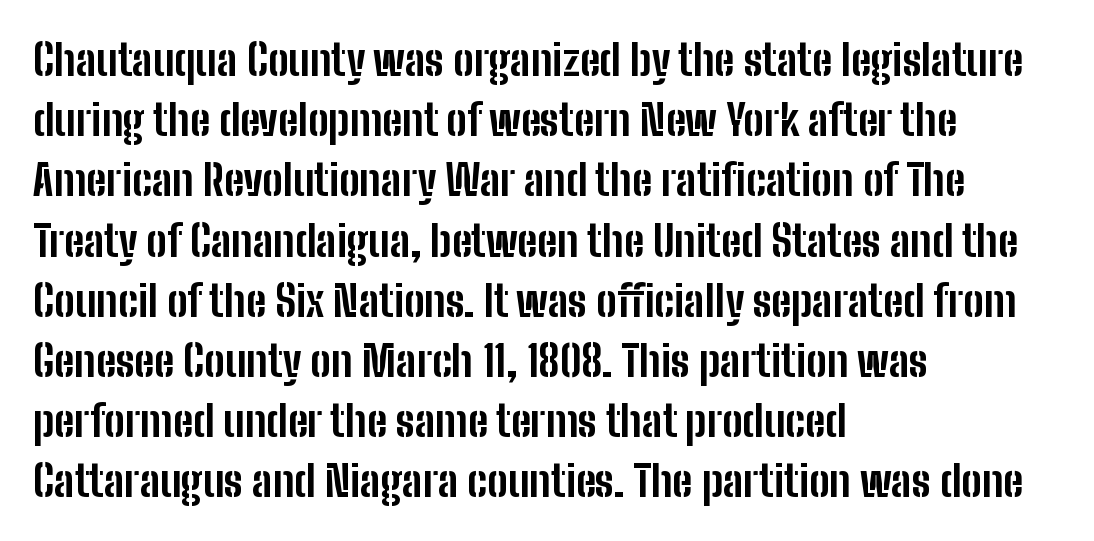
{"serif": "no", "italic": "no", "bold": "yes", "weight": "bold", "width": "condensed", "stroke_contrast": "low", "x_height": "medium", "monospaced": "no", "underline": "no", "align": "left", "line_spacing": "normal", "line_spacing_ratio": 1.4, "letter_spacing": "normal", "letter_spacing_em": 0.0, "glyph_px": 43}
